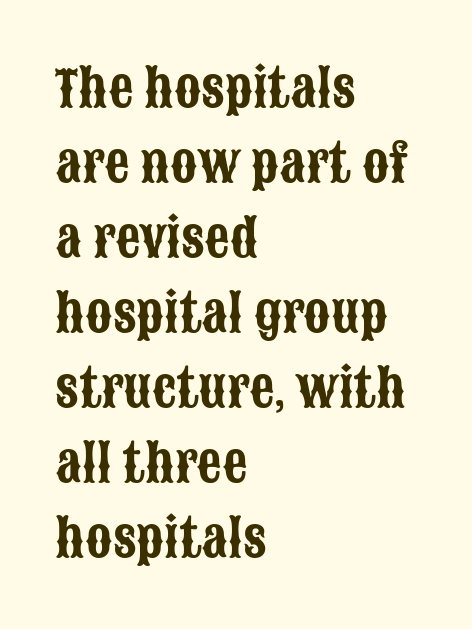
{"serif": "no", "italic": "no", "width": "condensed", "stroke_contrast": "low", "x_height": "large", "monospaced": "no", "underline": "no", "align": "left", "line_spacing": "normal", "line_spacing_ratio": 1.53, "letter_spacing": "normal", "letter_spacing_em": 0.0, "glyph_px": 49}
